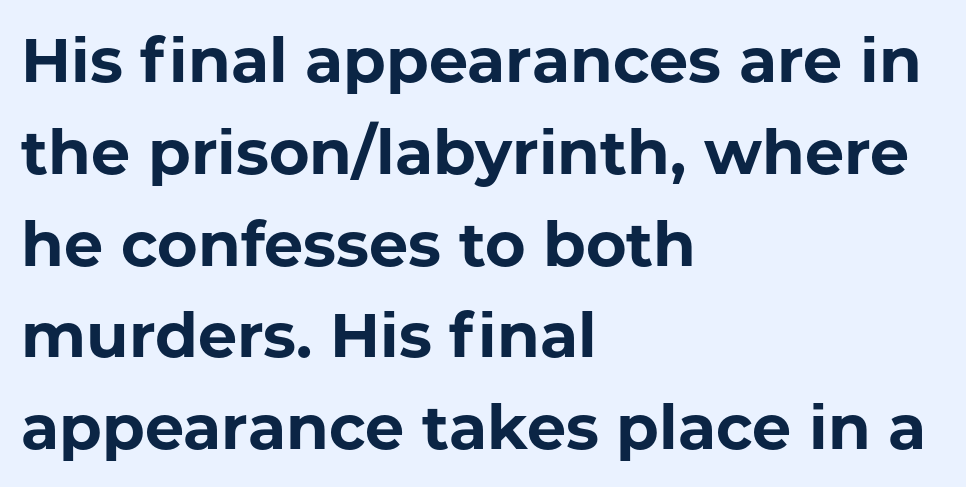
Q: Is the text bold? A: Yes.
Q: Is the text italic (slanted)? A: No, it is upright.
Q: Is the typeface a serif or a sans-serif typeface? A: Sans-serif.
Q: Is the text underlined? A: No.
Q: How is the paragraph aligned? A: Left-aligned.
Q: Is the spacing between letters normal or unusually wide? A: Normal.
Q: Is the spacing between lines tight, normal or loose? A: Normal.
Q: Width (condensed, normal, or wide)? A: Normal.
Q: Stroke contrast? A: Low.
Q: x-height? A: Medium.
Q: Monospaced? A: No.
